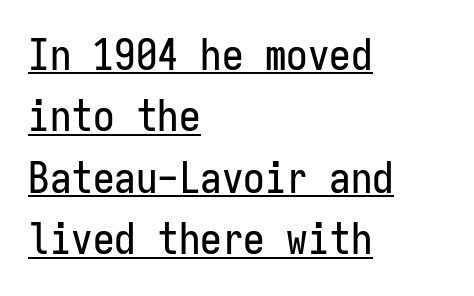
The image shows 43 px condensed sans-serif type, upright, monospaced; set left-aligned, normal line spacing (1.43x), normal letter spacing, underlined; low stroke contrast and a medium x-height.
